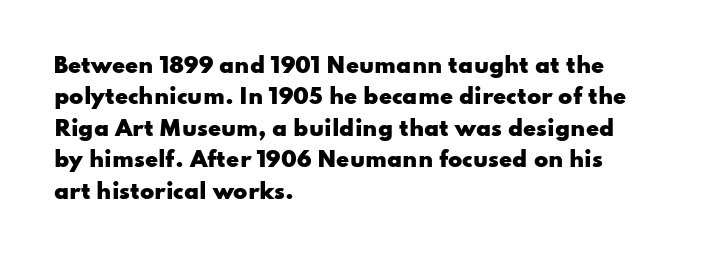
Q: Is the text bold? A: Yes.
Q: Is the text italic (slanted)? A: No, it is upright.
Q: Is the text underlined? A: No.
Q: How is the paragraph aligned? A: Left-aligned.
Q: Is the spacing between letters normal or unusually wide? A: Normal.
Q: Is the spacing between lines tight, normal or loose? A: Normal.
